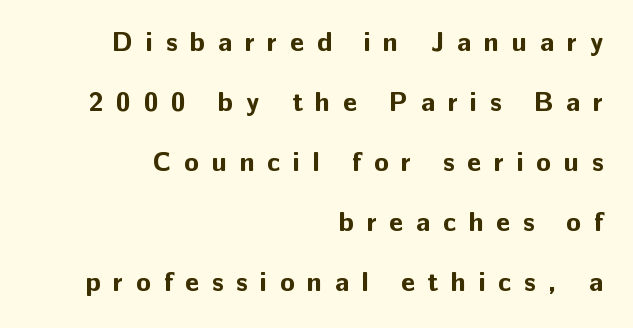
The image shows 27 px bold type, upright; set right-aligned, loose line spacing (2.22x), unusually wide letter spacing (+0.47 em), not underlined.
